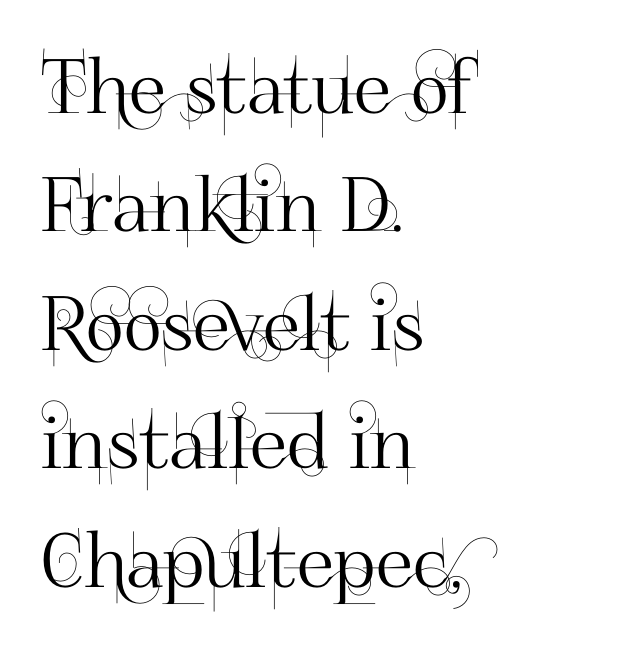
Style check: upright. The ragged edge is on the right, which tells us the setting is flush left. What stands out about the letter spacing? Nothing — it is the standard amount. The rendering uses natural spacing where letterforms have individual widths. Are there feet on the stems? There aren't — it's a sans.
